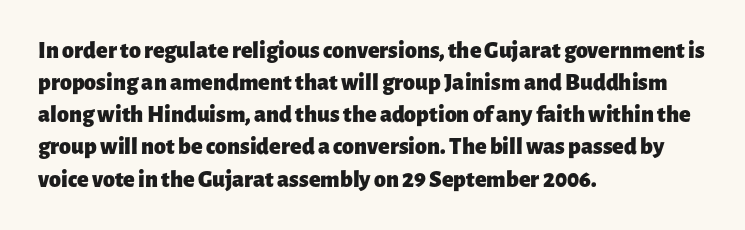
Heavy-handed strokes throughout: this text is bold. Ordinary non-slanted type is in use. The text block is weighted toward the left margin, trailing off unevenly rightward. Students, observe: this is what conventionally led text looks like. Students, note that the glyphs here touch the page at normal intervals. The words here are not underlined.
